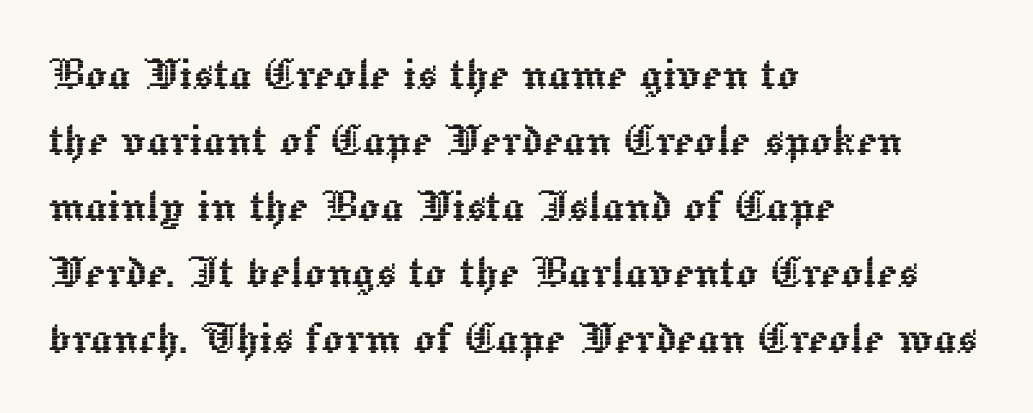
{"italic": "no", "width": "normal", "x_height": "medium", "monospaced": "no", "underline": "no", "align": "left", "line_spacing_ratio": 1.22, "letter_spacing": "normal", "letter_spacing_em": 0.0, "glyph_px": 54}
